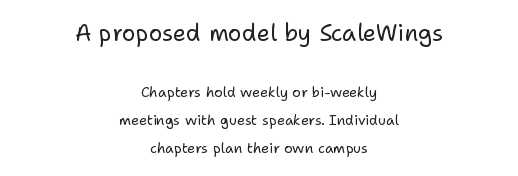
Q: Is the text bold? A: No.
Q: Is the text italic (slanted)? A: No, it is upright.
Q: Is the text underlined? A: No.
Q: How is the paragraph aligned? A: Centered.
Q: Is the spacing between letters normal or unusually wide? A: Normal.
Q: Is the spacing between lines tight, normal or loose? A: Loose.
Q: Which block of text is set in a larger size, the first (top) or the second (bottom)? A: The first (top) one.
